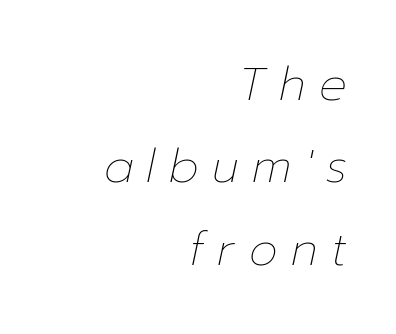
Q: Is the text bold? A: No.
Q: Is the text italic (slanted)? A: Yes, it leans right by about 12 degrees.
Q: Is the text underlined? A: No.
Q: How is the paragraph aligned? A: Right-aligned.
Q: Is the spacing between letters normal or unusually wide? A: Unusually wide.
Q: Width (condensed, normal, or wide)? A: Normal.
Q: Stroke contrast? A: Low.
Q: x-height? A: Medium.
Q: Monospaced? A: No.
